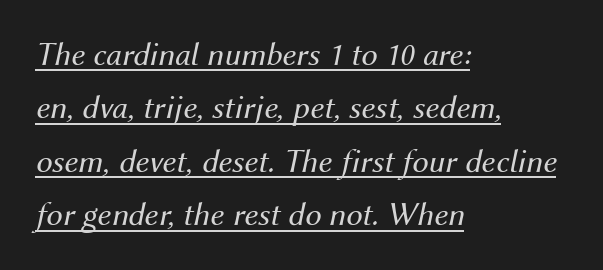
Summary of weight: not heavy and not bold. The words here are underlined. These lines are set flush left with a ragged right edge. The rendering applies a slant to the glyphs. Proportional: the letters do not fall into vertical columns. These lines sit exactly where default settings would place them.
